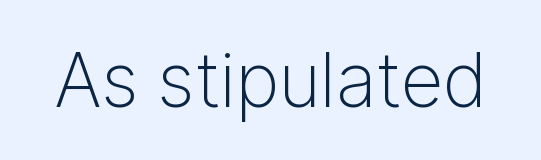
Character widths vary here, with narrow letters taking less room than wide ones. The string is rendered with underlining switched off. The font family rendered here belongs to the sans-serif group. Nothing unusual about the tracking: characters are spaced as the font intends. Counters stay open thanks to moderate or lighter strokes.
